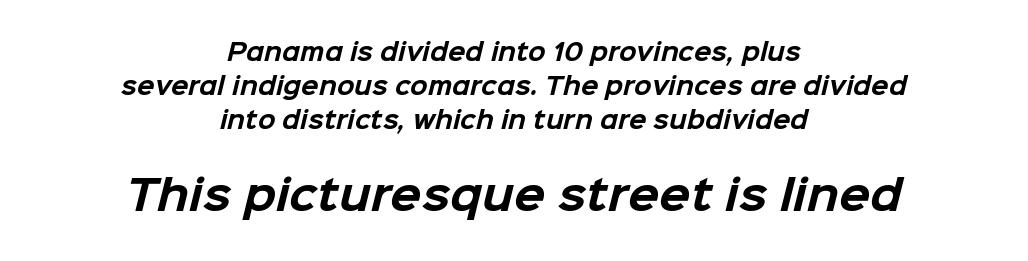
The font is running at its bold setting. A typesetter would call this leading conventional body-copy spacing. I'd call this a sans setting — the letters go barefoot. Does the copy run flush right? No — it is centered line by line. Nobody touched the tracking dial on this one. Between these two stacked blocks, the lower one wins on size.
